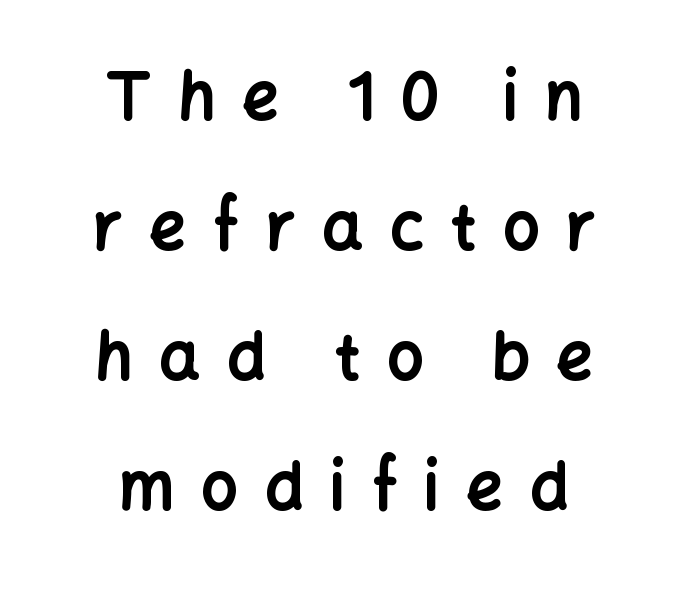
{"serif": "no", "italic": "no", "bold": "yes", "weight": "bold", "width": "normal", "stroke_contrast": "low", "x_height": "medium", "monospaced": "no", "underline": "no", "align": "center", "line_spacing": "loose", "line_spacing_ratio": 2.03, "letter_spacing": "wide", "letter_spacing_em": 0.42, "glyph_px": 64}
